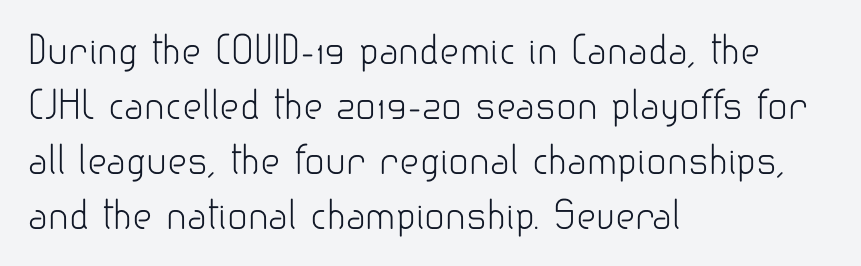
Looks like regular typesetting: each glyph gets only the width it needs. No word sits above an underline. If you drew a line through each stem, it would be perfectly vertical. The characters display no serif detailing; their extremities are plain. This sample is left-justified, so line endings fall wherever the words run out. The face looks like a standard text weight, possibly lighter.
